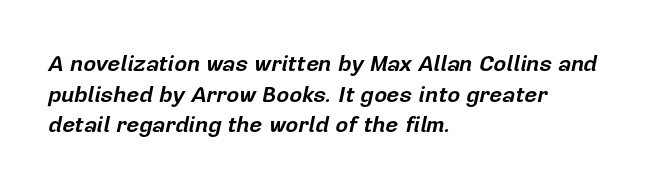
The image shows 22 px bold type, italic (leaning right); set left-aligned, normal line spacing (1.39x), normal letter spacing, not underlined.
